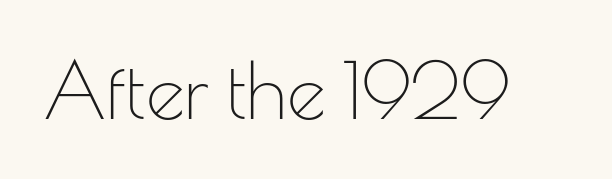
{"serif": "no", "italic": "no", "bold": "no", "weight": "thin", "width": "normal", "stroke_contrast": "low", "x_height": "small", "monospaced": "no", "underline": "no", "letter_spacing": "normal", "letter_spacing_em": 0.0, "glyph_px": 78}
